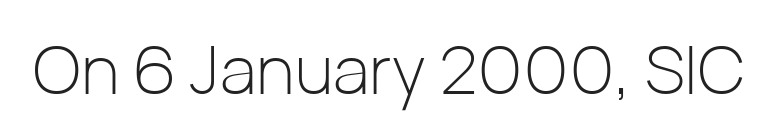
{"serif": "no", "italic": "no", "bold": "no", "weight": "light", "width": "normal", "stroke_contrast": "low", "x_height": "medium", "monospaced": "no", "underline": "no", "letter_spacing": "normal", "letter_spacing_em": 0.0, "glyph_px": 67}
